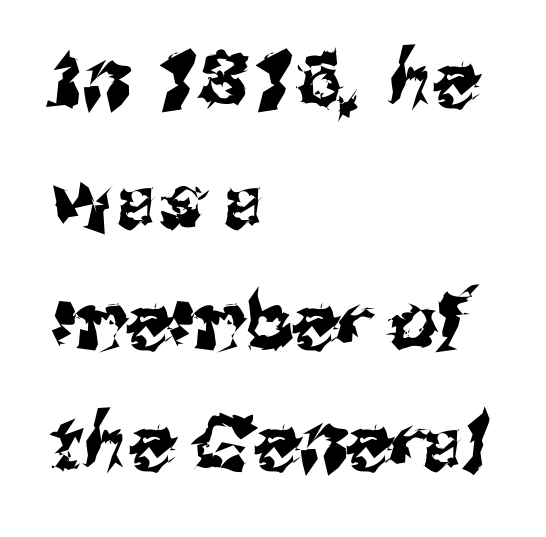
{"serif": "no", "width": "normal", "stroke_contrast": "medium", "x_height": "medium", "monospaced": "no", "underline": "no", "align": "left", "line_spacing": "normal", "line_spacing_ratio": 1.59, "letter_spacing": "normal", "letter_spacing_em": 0.0, "glyph_px": 76}
